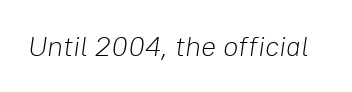
Standard letterfit; no display-style spreading of the glyphs. Style check: oblique. You could not count columns in this text — the font is proportionally spaced. Weight: in the light-to-regular range. Words float on clear page, feet unadorned.
